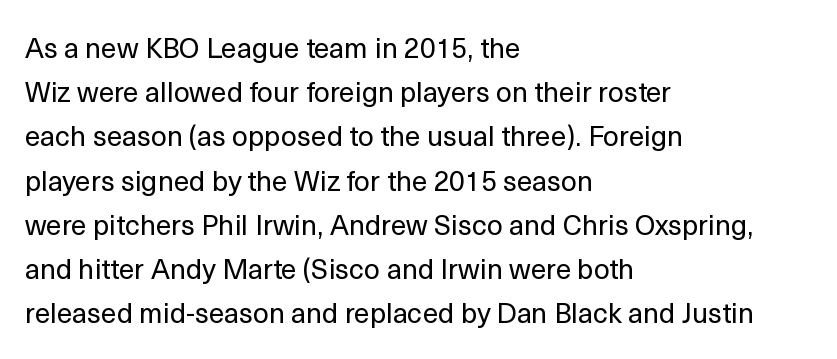
{"serif": "no", "italic": "no", "bold": "no", "weight": "regular", "width": "normal", "x_height": "medium", "monospaced": "no", "underline": "no", "align": "left", "line_spacing": "normal", "line_spacing_ratio": 1.58, "letter_spacing": "normal", "letter_spacing_em": 0.0, "glyph_px": 28}
